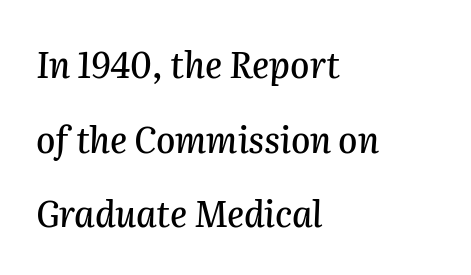
If you measured baseline to baseline, you'd find a long distance. The rendering uses natural spacing where letterforms have individual widths. The gap between lines stays unmarked. Glyph-to-glyph distance matches everyday printed text.
